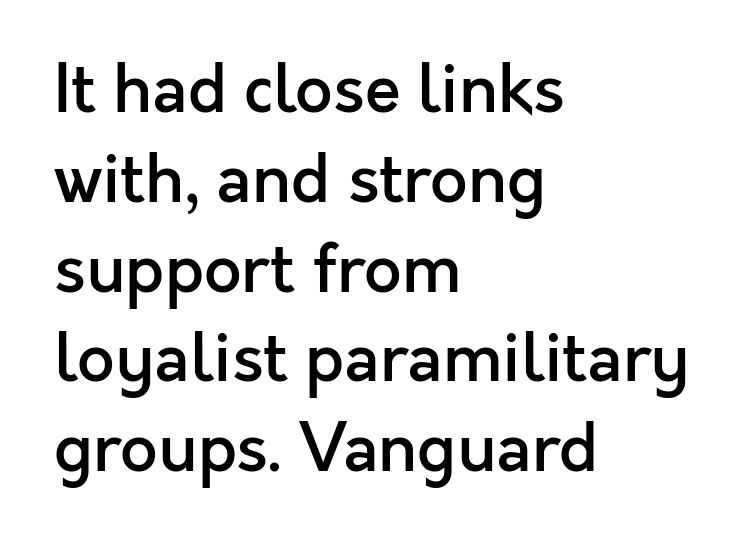
Q: Is the text bold? A: Semi-bold.
Q: Is the text italic (slanted)? A: No, it is upright.
Q: Is the typeface a serif or a sans-serif typeface? A: Sans-serif.
Q: Is the text underlined? A: No.
Q: How is the paragraph aligned? A: Left-aligned.
Q: Is the spacing between letters normal or unusually wide? A: Normal.
Q: Is the spacing between lines tight, normal or loose? A: Normal.
Q: Width (condensed, normal, or wide)? A: Normal.
Q: x-height? A: Medium.
Q: Monospaced? A: No.
